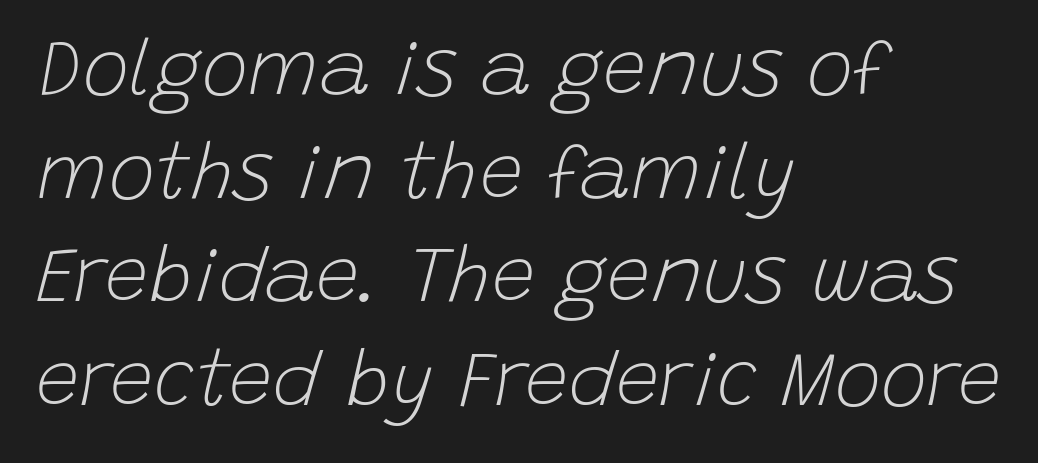
Q: Is the text bold? A: No.
Q: Is the text italic (slanted)? A: Yes, it leans right by about 15 degrees.
Q: Is the text underlined? A: No.
Q: How is the paragraph aligned? A: Left-aligned.
Q: Is the spacing between letters normal or unusually wide? A: Normal.
Q: Is the spacing between lines tight, normal or loose? A: Normal.
Q: Width (condensed, normal, or wide)? A: Normal.
Q: Stroke contrast? A: Low.
Q: x-height? A: Large.
Q: Monospaced? A: No.
